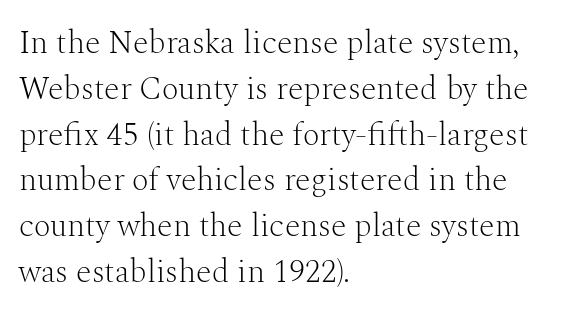
Caption: face not bold, strokes unweighted. There is no visible air inserted between adjacent glyphs. Does the lettering tilt? It doesn't — this is upright. Proportional: the letters do not fall into vertical columns. The specimen omits any rule beneath the text block's lines.
